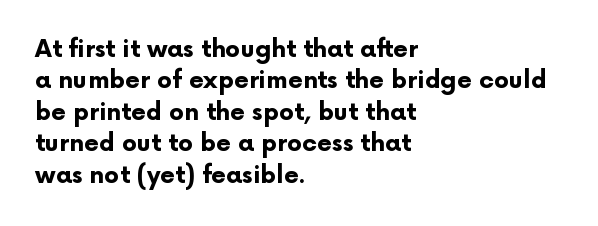
The image shows 24 px bold type, upright; set left-aligned, normal line spacing (1.31x), normal letter spacing, not underlined.
